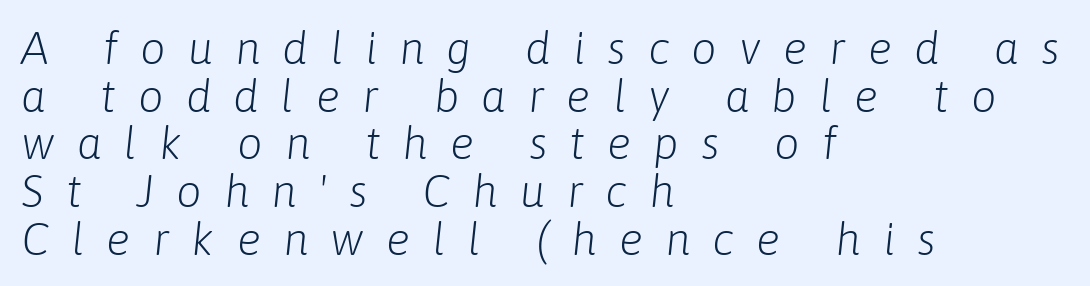
The image shows 45 px light type, italic (leaning right); set left-aligned, tight line spacing (1.06x), unusually wide letter spacing (+0.49 em), not underlined; low stroke contrast and a medium x-height.
